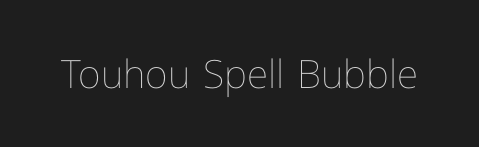
The area under the type is left untouched. No extra ink here — the face is not bold. Each word holds together tightly as a unit, with standard inter-letter gaps. Looks like regular typesetting: each glyph gets only the width it needs. If you drew a line through each stem, it would be perfectly vertical.
